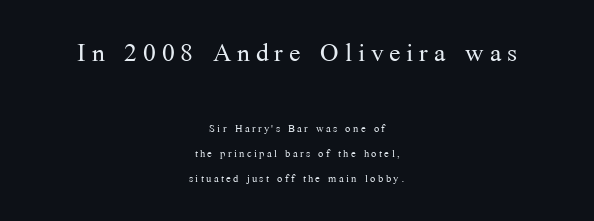
Tall strokes in this sample are plumb rather than angled. Bare-footed words on every line. Layout note: lines centered. The font family rendered here belongs to the serif group. The letters advance in unequal steps, a hallmark of proportional type.
